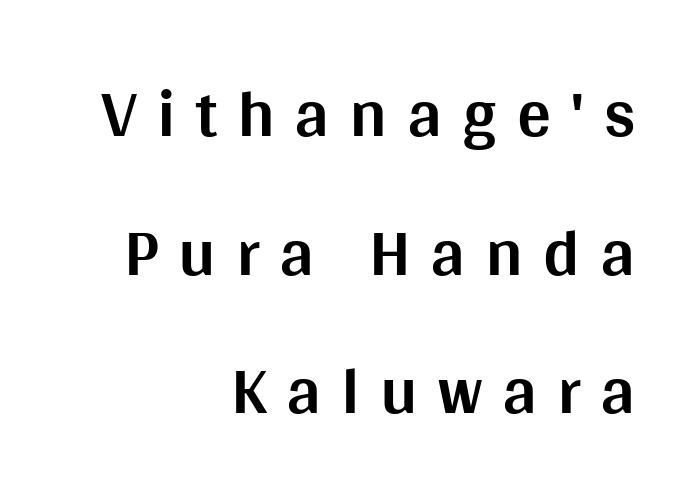
{"serif": "no", "italic": "no", "bold": "yes", "weight": "bold", "width": "normal", "stroke_contrast": "medium", "x_height": "large", "monospaced": "no", "underline": "no", "align": "right", "line_spacing": "loose", "line_spacing_ratio": 2.04, "letter_spacing": "wide", "letter_spacing_em": 0.29, "glyph_px": 68}
